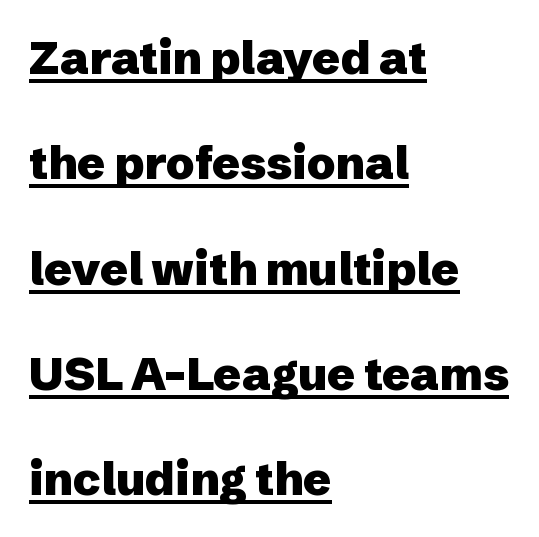
Q: Is the text bold? A: Yes.
Q: Is the text italic (slanted)? A: No, it is upright.
Q: Is the typeface a serif or a sans-serif typeface? A: Sans-serif.
Q: Is the text underlined? A: Yes.
Q: How is the paragraph aligned? A: Left-aligned.
Q: Is the spacing between letters normal or unusually wide? A: Normal.
Q: Is the spacing between lines tight, normal or loose? A: Loose.
Q: Width (condensed, normal, or wide)? A: Normal.
Q: Stroke contrast? A: Low.
Q: x-height? A: Medium.
Q: Monospaced? A: No.
